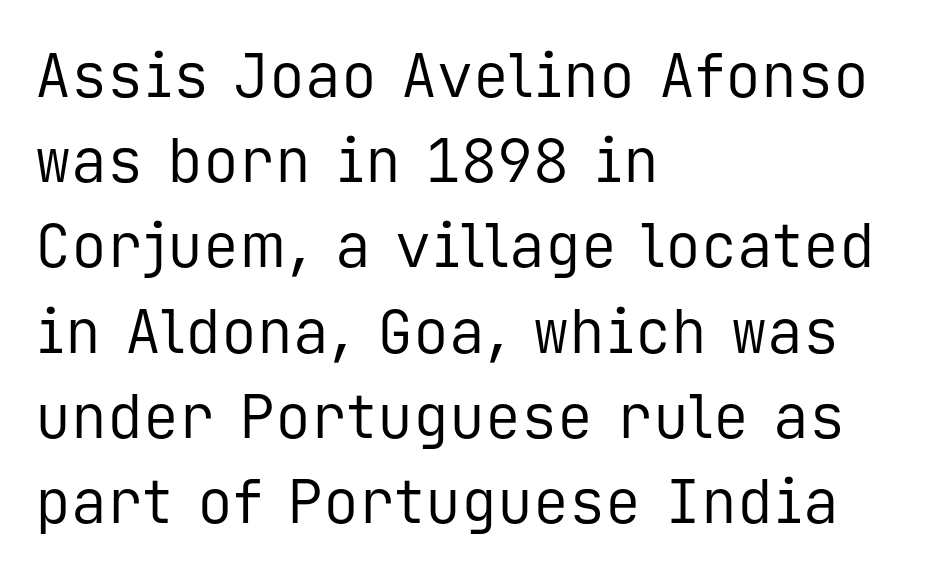
These lines are rendered in a fixed-pitch font. The passage shown stacks its lines at a standard gap. In terms of posture, this sample is upright. Is the stroke heavy? The answer is a plain regular-or-lighter.
